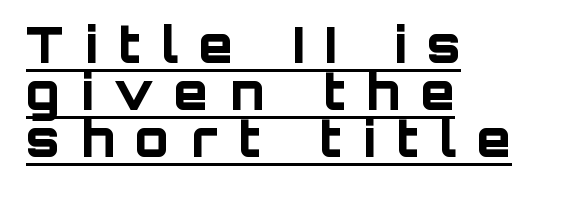
{"serif": "no", "italic": "no", "bold": "yes", "weight": "bold", "width": "normal", "stroke_contrast": "low", "x_height": "large", "monospaced": "no", "underline": "yes", "align": "left", "line_spacing": "tight", "line_spacing_ratio": 0.96, "letter_spacing": "wide", "letter_spacing_em": 0.44, "glyph_px": 49}
